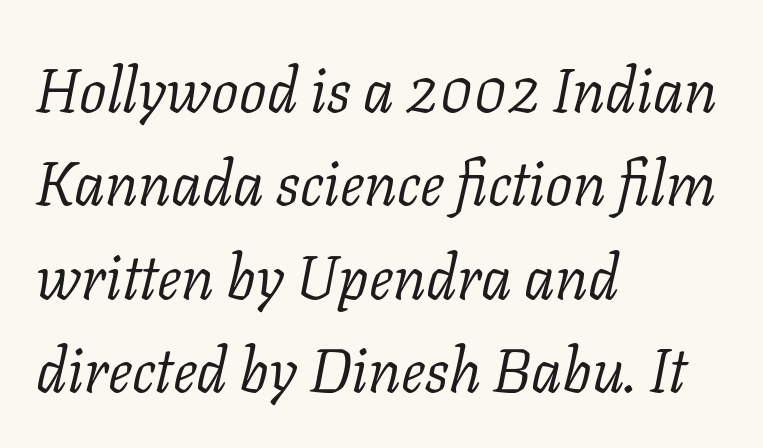
{"serif": "yes", "italic": "yes", "lean": "right", "slant_degrees": 11, "bold": "no", "weight": "light", "width": "normal", "stroke_contrast": "low", "x_height": "medium", "monospaced": "no", "underline": "no", "align": "left", "line_spacing": "normal", "line_spacing_ratio": 1.53, "letter_spacing": "normal", "letter_spacing_em": 0.0, "glyph_px": 61}
